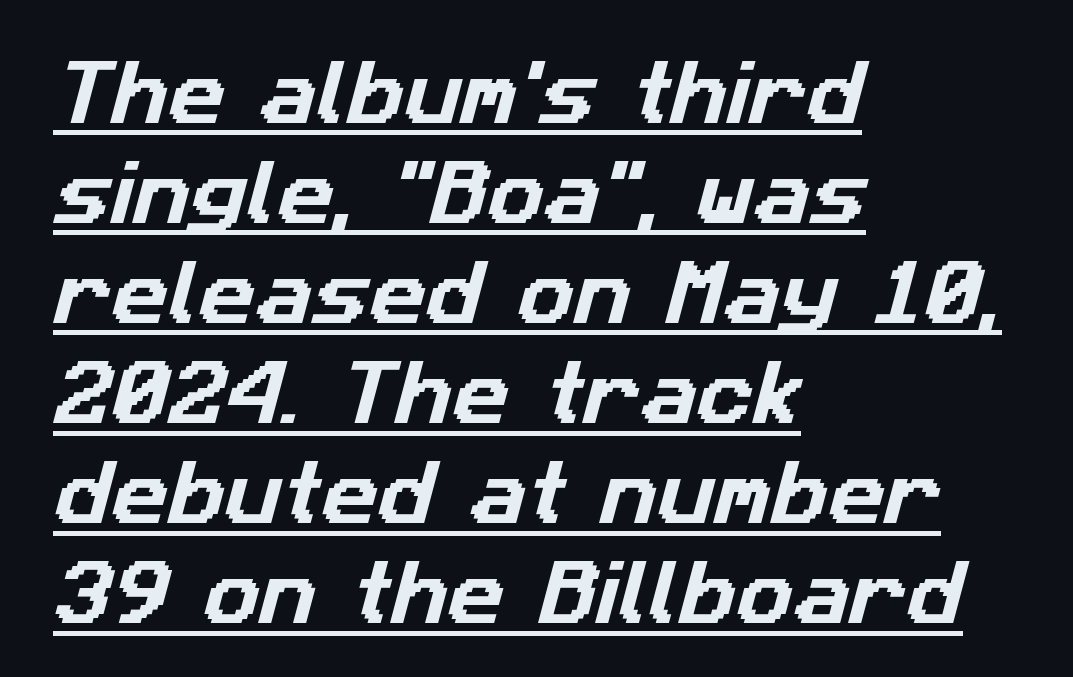
{"serif": "no", "width": "normal", "stroke_contrast": "low", "x_height": "medium", "monospaced": "no", "underline": "yes", "align": "left", "line_spacing": "normal", "line_spacing_ratio": 1.43, "letter_spacing": "normal", "letter_spacing_em": 0.0, "glyph_px": 70}
